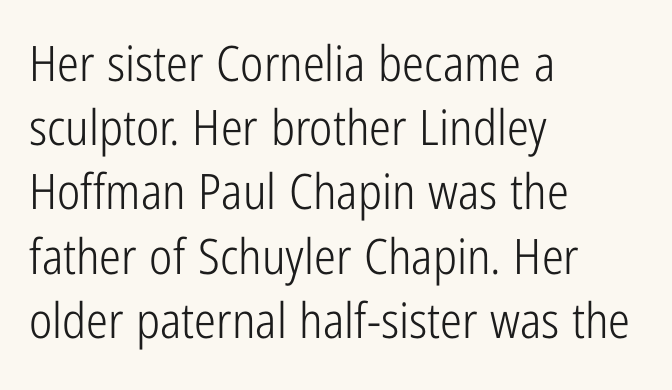
Q: Is the text bold? A: No.
Q: Is the text italic (slanted)? A: No, it is upright.
Q: Is the typeface a serif or a sans-serif typeface? A: Sans-serif.
Q: Is the text underlined? A: No.
Q: How is the paragraph aligned? A: Left-aligned.
Q: Is the spacing between letters normal or unusually wide? A: Normal.
Q: Is the spacing between lines tight, normal or loose? A: Normal.
Q: Width (condensed, normal, or wide)? A: Condensed.
Q: Stroke contrast? A: Low.
Q: x-height? A: Medium.
Q: Monospaced? A: No.
